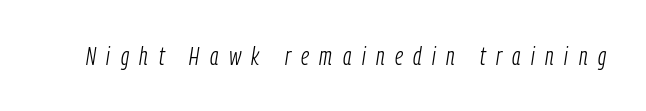
Q: Is the text bold? A: No.
Q: Is the text italic (slanted)? A: Yes, it leans right by about 9 degrees.
Q: Is the text underlined? A: No.
Q: Is the spacing between letters normal or unusually wide? A: Unusually wide.
